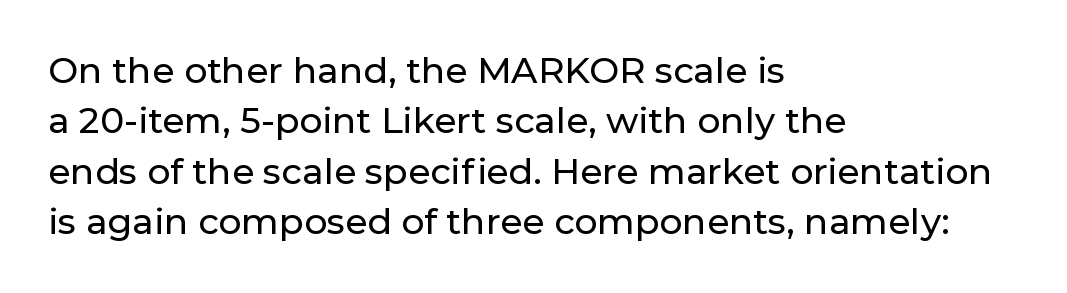
Q: Is the text italic (slanted)? A: No, it is upright.
Q: Is the typeface a serif or a sans-serif typeface? A: Sans-serif.
Q: Is the text underlined? A: No.
Q: How is the paragraph aligned? A: Left-aligned.
Q: Is the spacing between letters normal or unusually wide? A: Normal.
Q: Is the spacing between lines tight, normal or loose? A: Normal.
Q: Width (condensed, normal, or wide)? A: Normal.
Q: Stroke contrast? A: Low.
Q: x-height? A: Medium.
Q: Monospaced? A: No.
